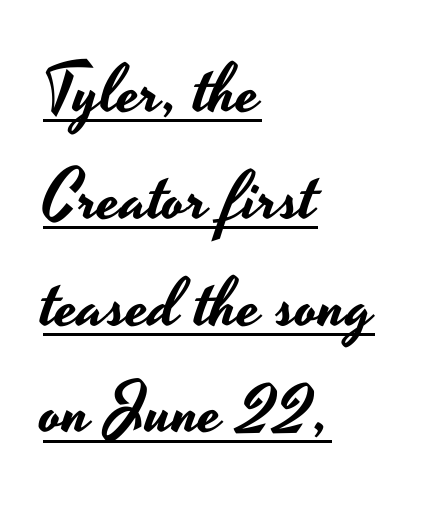
These characters rest on top of a visible drawn line. Character widths vary here, with narrow letters taking less room than wide ones. Letterform terminals end flat and unadorned throughout the passage. Inter-character spacing is left at the font's built-in metrics. Line beginnings align vertically; line endings do not.
